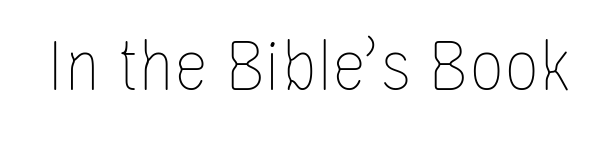
Ordinary non-slanted type is in use. Look at the tracking — it's just the regular setting, nothing added. Proportional: the letters do not fall into vertical columns. Underlining? Definitely not there. No heavy texture on the line: the type isn't bold.
